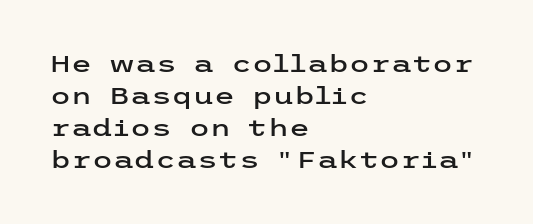
Q: Is the text italic (slanted)? A: No, it is upright.
Q: Is the text underlined? A: No.
Q: How is the paragraph aligned? A: Left-aligned.
Q: Is the spacing between letters normal or unusually wide? A: Normal.
Q: Is the spacing between lines tight, normal or loose? A: Normal.
